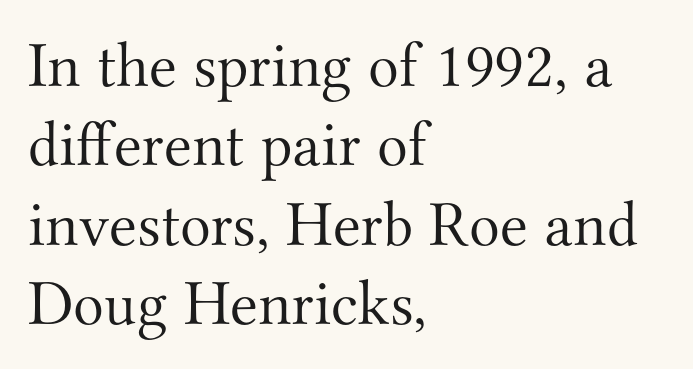
The image shows 64 px light serif type, upright; set left-aligned, line spacing 1.24x, normal letter spacing, not underlined; medium stroke contrast and a small x-height.
